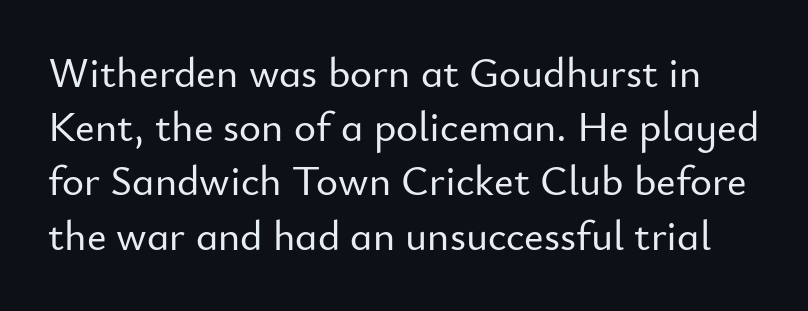
{"serif": "no", "italic": "no", "width": "normal", "stroke_contrast": "low", "x_height": "small", "monospaced": "no", "underline": "no", "line_spacing": "normal", "line_spacing_ratio": 1.29, "letter_spacing": "normal", "letter_spacing_em": 0.0, "glyph_px": 42}
